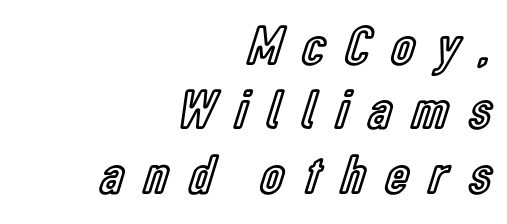
Q: Is the text italic (slanted)? A: Yes.
Q: Is the text underlined? A: No.
Q: How is the paragraph aligned? A: Right-aligned.
Q: Is the spacing between letters normal or unusually wide? A: Unusually wide.
Q: Is the spacing between lines tight, normal or loose? A: Tight.
Q: Width (condensed, normal, or wide)? A: Condensed.
Q: x-height? A: Medium.
Q: Monospaced? A: No.
